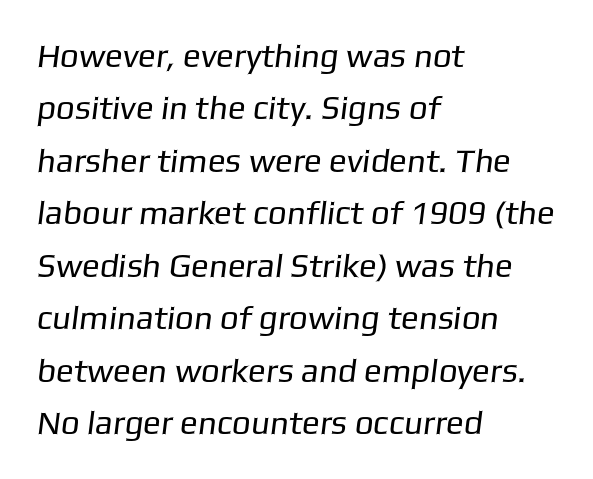
Q: Is the text bold? A: No.
Q: Is the typeface a serif or a sans-serif typeface? A: Sans-serif.
Q: Is the text underlined? A: No.
Q: How is the paragraph aligned? A: Left-aligned.
Q: Is the spacing between letters normal or unusually wide? A: Normal.
Q: Is the spacing between lines tight, normal or loose? A: Normal.
Q: Width (condensed, normal, or wide)? A: Normal.
Q: Stroke contrast? A: Low.
Q: x-height? A: Medium.
Q: Monospaced? A: No.
